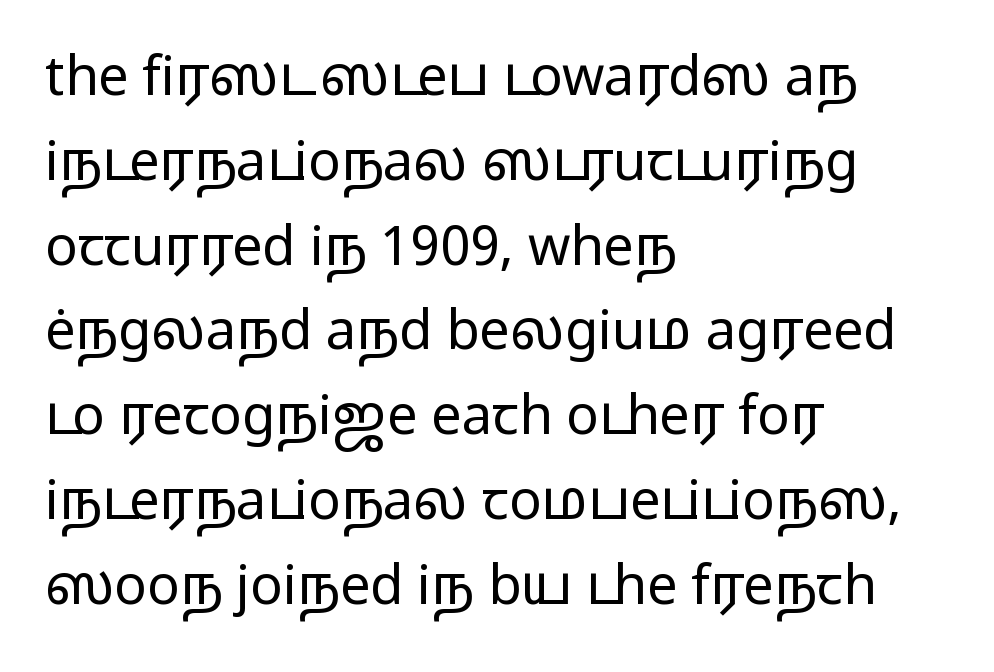
Q: Is the text bold? A: No.
Q: Is the text italic (slanted)? A: No, it is upright.
Q: Is the typeface a serif or a sans-serif typeface? A: Sans-serif.
Q: Is the text underlined? A: No.
Q: How is the paragraph aligned? A: Left-aligned.
Q: Is the spacing between letters normal or unusually wide? A: Normal.
Q: Is the spacing between lines tight, normal or loose? A: Normal.
Q: Width (condensed, normal, or wide)? A: Wide.
Q: Stroke contrast? A: Low.
Q: x-height? A: Medium.
Q: Monospaced? A: No.
